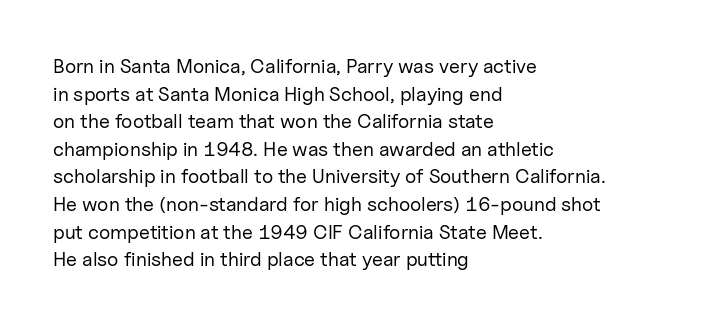
Q: Is the text bold? A: No.
Q: Is the text italic (slanted)? A: No, it is upright.
Q: Is the text underlined? A: No.
Q: How is the paragraph aligned? A: Left-aligned.
Q: Is the spacing between letters normal or unusually wide? A: Normal.
Q: Is the spacing between lines tight, normal or loose? A: Normal.
